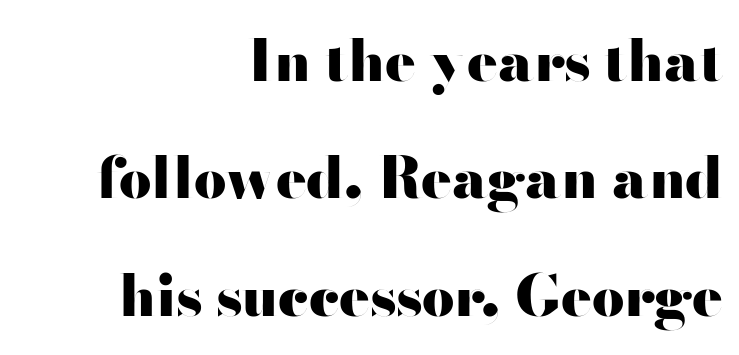
Plain, unruled lines of type. Every row of glyphs terminates at an identical x-position on the right. Glyph-to-glyph distance matches everyday printed text. The rendering uses a large line-height, opening up the rows. Is this a fixed-width face? No — the glyphs have proportional, varying widths. The specimen reads as upright at a glance.
